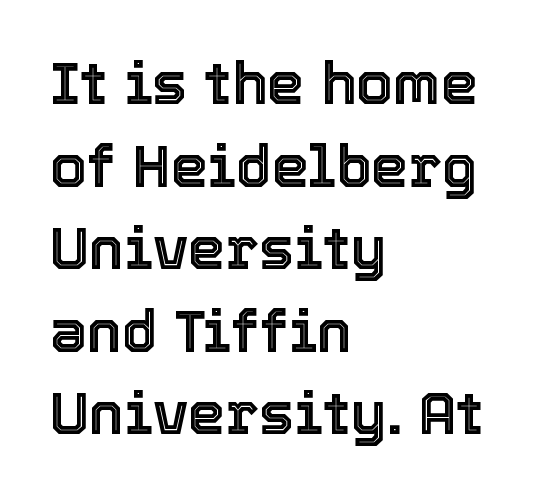
Q: Is the text italic (slanted)? A: No, it is upright.
Q: Is the text underlined? A: No.
Q: How is the paragraph aligned? A: Left-aligned.
Q: Is the spacing between letters normal or unusually wide? A: Normal.
Q: Is the spacing between lines tight, normal or loose? A: Normal.
Q: Width (condensed, normal, or wide)? A: Normal.
Q: x-height? A: Medium.
Q: Monospaced? A: No.
